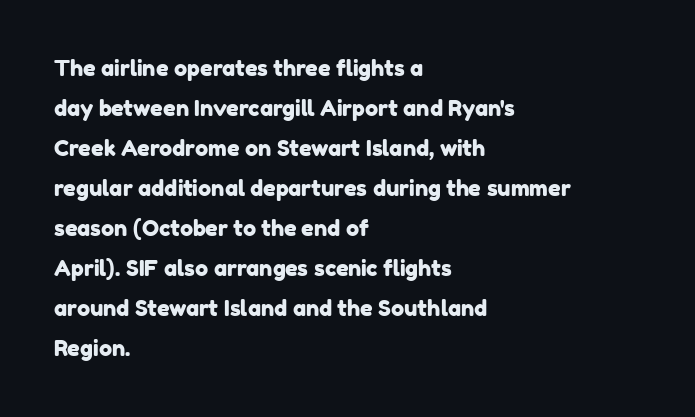
Q: Is the text underlined? A: No.
Q: How is the paragraph aligned? A: Left-aligned.
Q: Is the spacing between letters normal or unusually wide? A: Normal.
